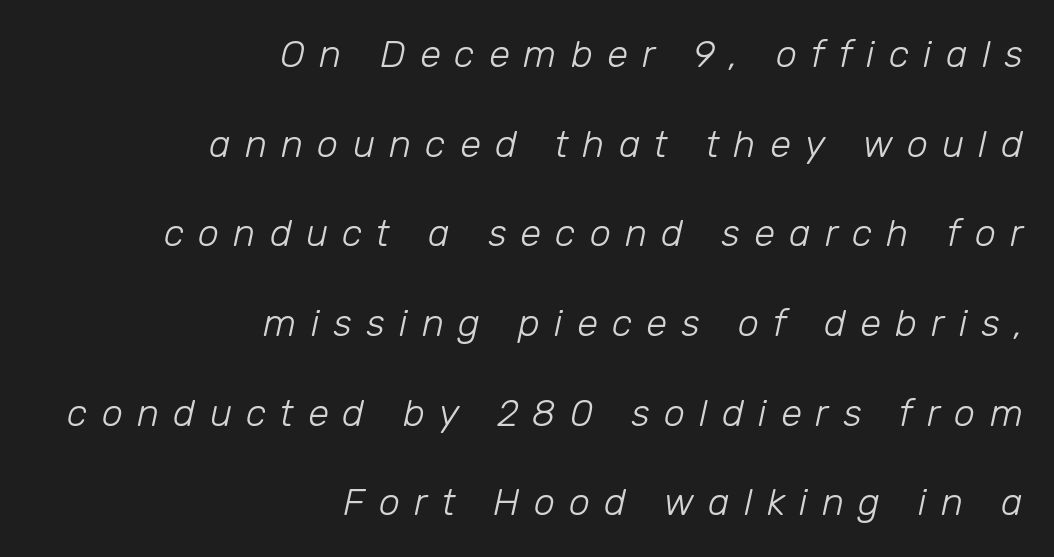
{"italic": "yes", "lean": "right", "slant_degrees": 12, "bold": "no", "weight": "light", "width": "normal", "stroke_contrast": "low", "x_height": "medium", "monospaced": "no", "underline": "no", "align": "right", "line_spacing": "loose", "line_spacing_ratio": 2.36, "letter_spacing": "wide", "letter_spacing_em": 0.37, "glyph_px": 38}
